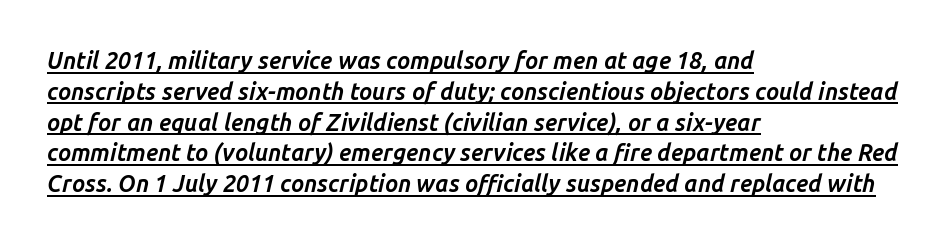
{"italic": "yes", "lean": "right", "slant_degrees": 14, "bold": "yes", "underline": "yes", "align": "left", "line_spacing": "normal", "line_spacing_ratio": 1.34, "letter_spacing": "normal", "letter_spacing_em": 0.0, "glyph_px": 23}
